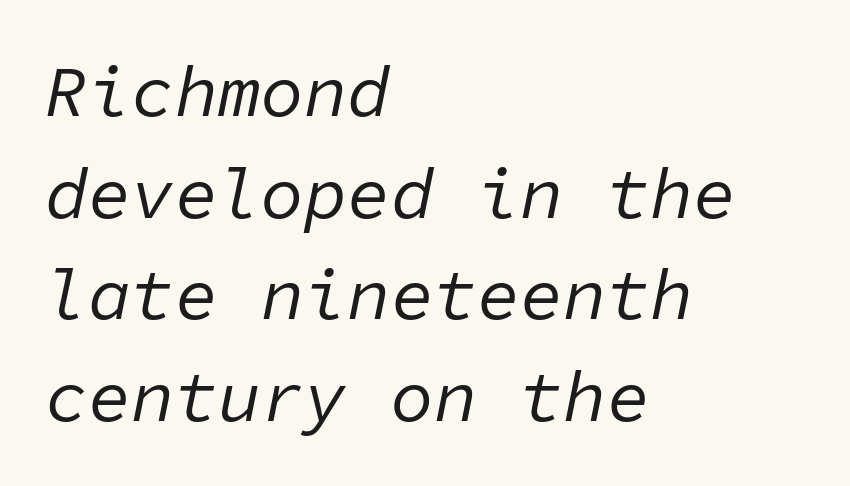
The image shows 72 px regular-weight type, italic (leaning right), monospaced; set left-aligned, normal line spacing (1.41x), normal letter spacing, not underlined; low stroke contrast and a medium x-height.
